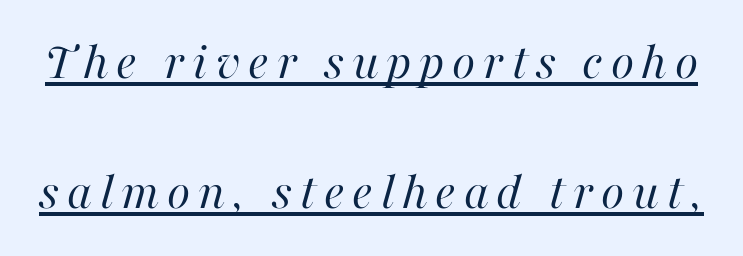
Q: Is the text bold? A: No.
Q: Is the text italic (slanted)? A: Yes, it leans right by about 16 degrees.
Q: Is the text underlined? A: Yes.
Q: Is the spacing between lines tight, normal or loose? A: Loose.
Q: Width (condensed, normal, or wide)? A: Normal.
Q: Stroke contrast? A: High.
Q: x-height? A: Medium.
Q: Monospaced? A: No.
